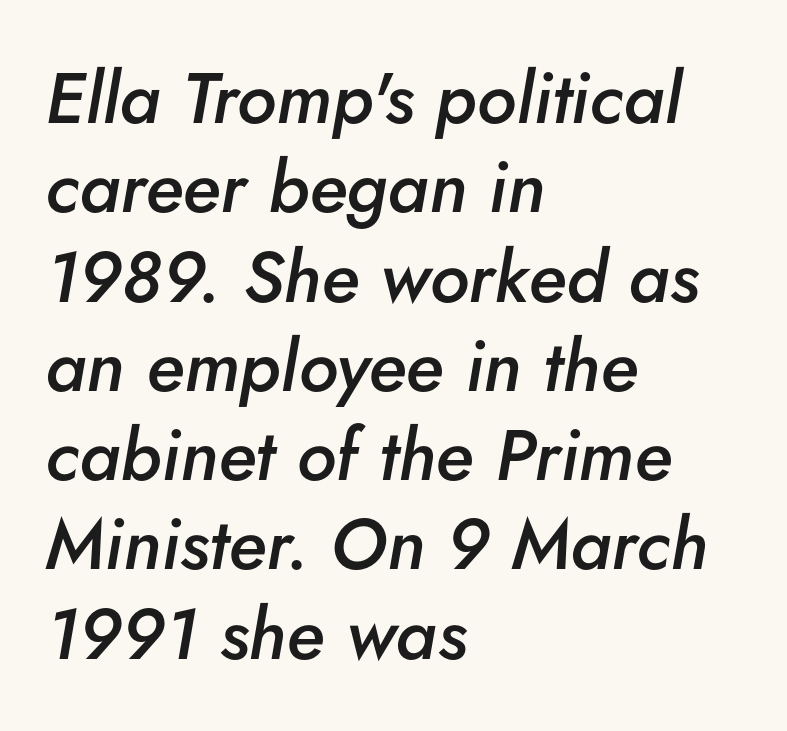
{"italic": "yes", "lean": "right", "slant_degrees": 5, "bold": "semi", "weight": "semibold", "width": "normal", "stroke_contrast": "low", "x_height": "small", "monospaced": "no", "underline": "no", "align": "left", "line_spacing_ratio": 1.24, "letter_spacing": "normal", "letter_spacing_em": 0.0, "glyph_px": 72}
